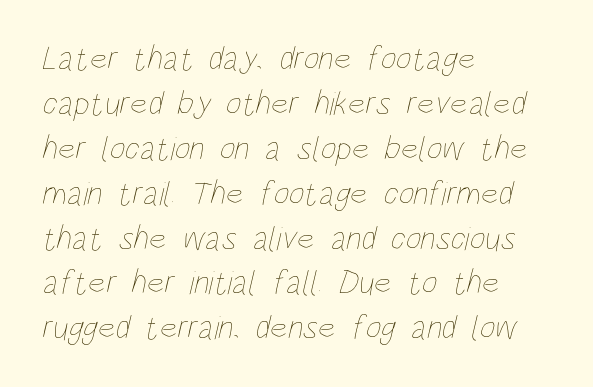
{"bold": "no", "weight": "thin", "width": "condensed", "stroke_contrast": "low", "x_height": "large", "monospaced": "no", "underline": "no", "align": "left", "line_spacing": "normal", "line_spacing_ratio": 1.32, "letter_spacing": "normal", "letter_spacing_em": 0.0, "glyph_px": 34}
